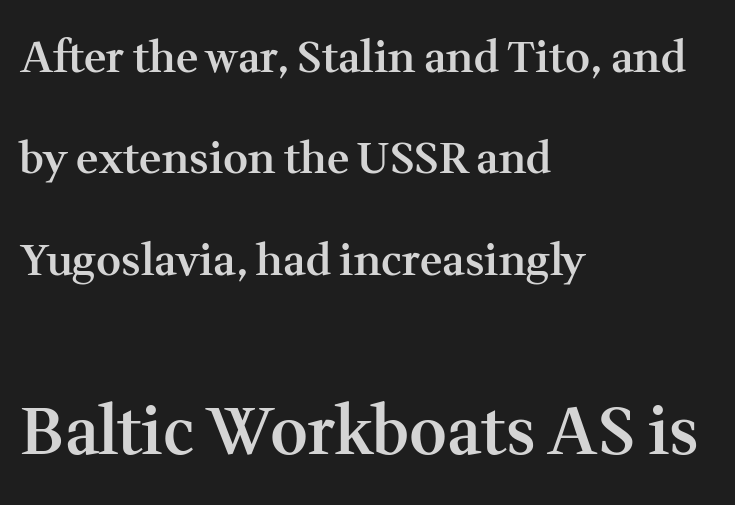
Spacing verdict: proportional, widths tailored to each character. The string is rendered with underlining switched off. Posture: upright roman. Widely set lines give the paragraph a tall, airy silhouette.
